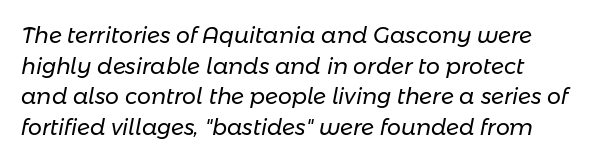
{"italic": "yes", "lean": "right", "slant_degrees": 11, "bold": "no", "underline": "no", "line_spacing": "normal", "line_spacing_ratio": 1.39, "letter_spacing": "normal", "letter_spacing_em": 0.0, "glyph_px": 22}
